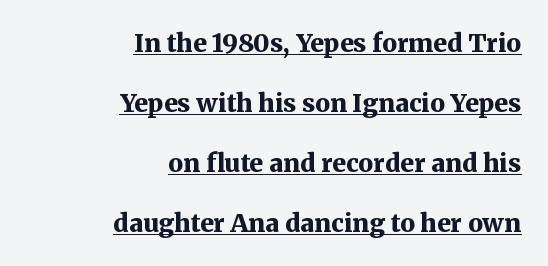
{"italic": "no", "bold": "yes", "underline": "yes", "align": "right", "line_spacing": "loose", "line_spacing_ratio": 2.4, "letter_spacing": "normal", "letter_spacing_em": 0.0, "glyph_px": 25}
